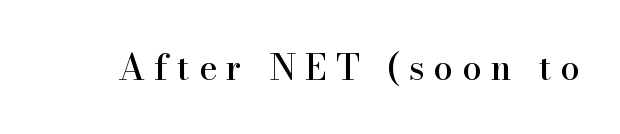
The image shows 35 px serif type, upright; set unusually wide letter spacing (+0.26 em), not underlined; high stroke contrast and a small x-height.
